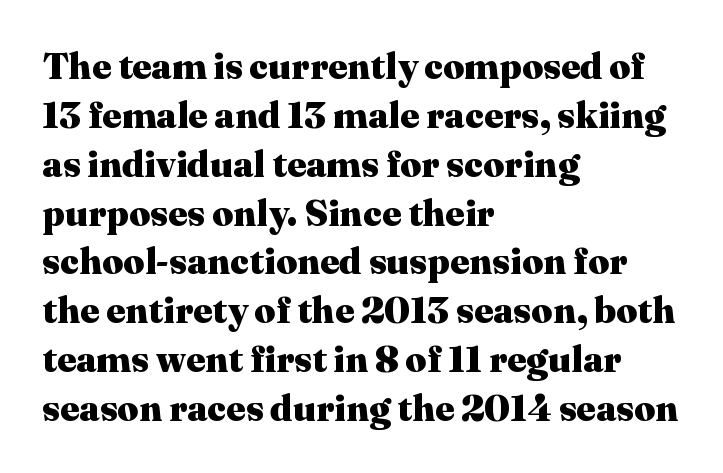
The image shows 37 px heavy serif type, upright; set left-aligned, normal line spacing (1.32x), normal letter spacing, not underlined; medium stroke contrast and a medium x-height.
